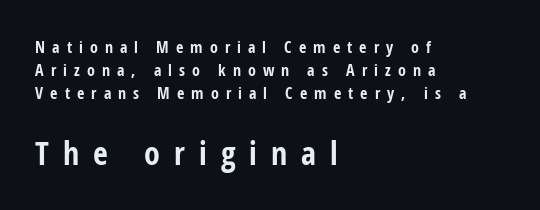
The image shows 32 px bold, condensed sans-serif type, upright; set left-aligned, normal line spacing (1.44x), unusually wide letter spacing (+0.44 em), not underlined; the second (bottom) block is 2.0x larger; low stroke contrast and a medium x-height.
